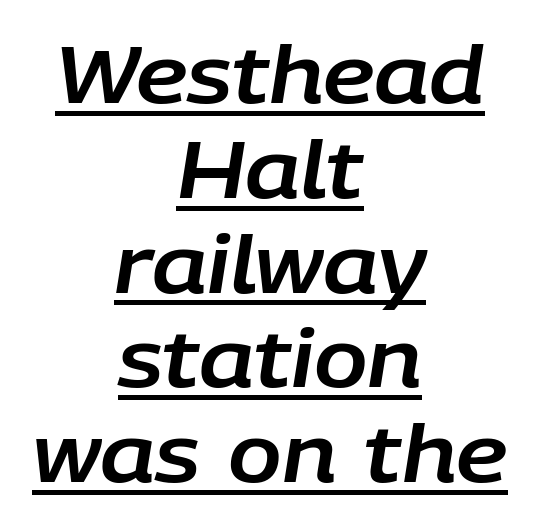
Visually the block forms a symmetrical silhouette, jagged on both flanks. There's an unmistakable incline to the writing here. Looks like someone drew a line under every word here. The face used here is proportionally spaced, like ordinary book or web type.
